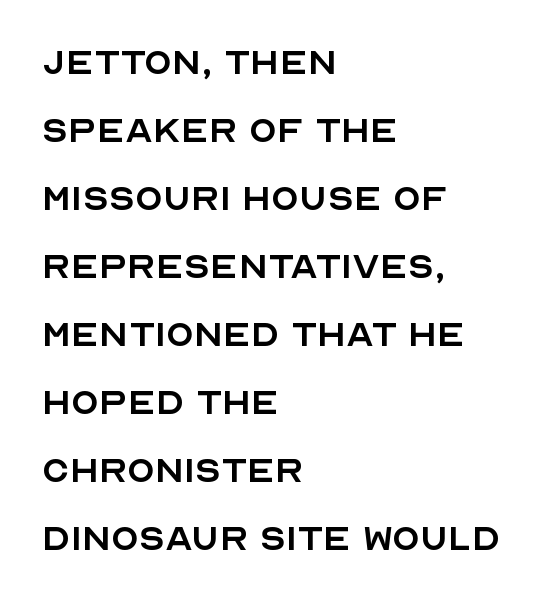
Q: Is the text bold? A: No.
Q: Is the text italic (slanted)? A: No, it is upright.
Q: Is the typeface a serif or a sans-serif typeface? A: Sans-serif.
Q: Is the text underlined? A: No.
Q: How is the paragraph aligned? A: Left-aligned.
Q: Is the spacing between letters normal or unusually wide? A: Normal.
Q: Is the spacing between lines tight, normal or loose? A: Normal.
Q: Width (condensed, normal, or wide)? A: Normal.
Q: x-height? A: Large.
Q: Monospaced? A: No.
